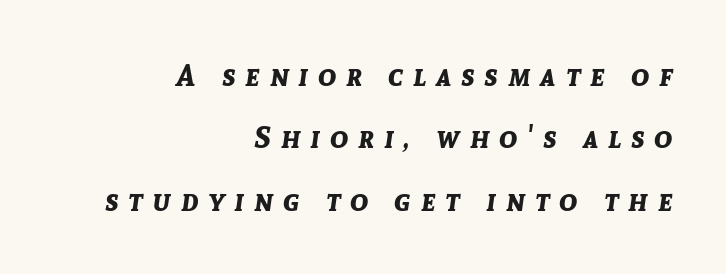
Anything drawn beneath the words? Only blank space. The typography opts for an oblique posture over an upright one. The letters advance in unequal steps, a hallmark of proportional type. The passage shown has open, widely tracked lettering throughout.
